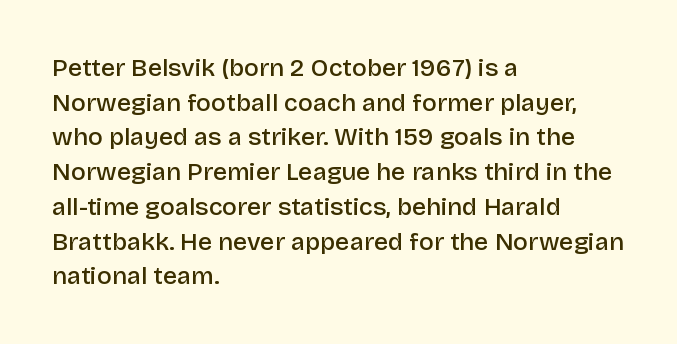
{"italic": "no", "bold": "semi", "underline": "no", "align": "left", "line_spacing": "normal", "line_spacing_ratio": 1.39, "letter_spacing": "normal", "letter_spacing_em": 0.0, "glyph_px": 25}
